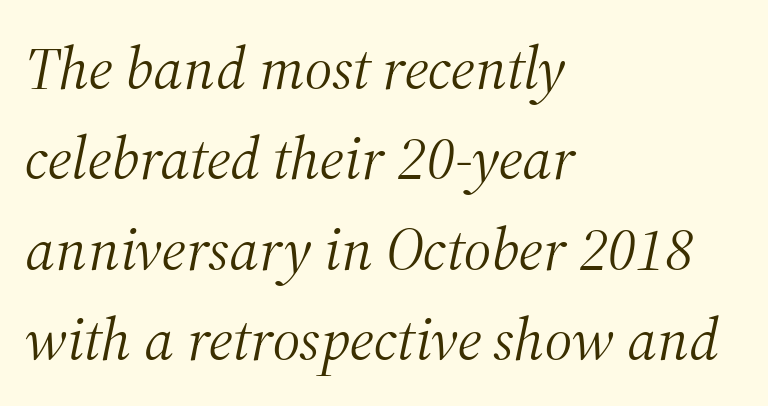
Q: Is the text bold? A: No.
Q: Is the text italic (slanted)? A: Yes, it leans right by about 12 degrees.
Q: Is the typeface a serif or a sans-serif typeface? A: Serif.
Q: Is the text underlined? A: No.
Q: How is the paragraph aligned? A: Left-aligned.
Q: Is the spacing between letters normal or unusually wide? A: Normal.
Q: Is the spacing between lines tight, normal or loose? A: Normal.
Q: Width (condensed, normal, or wide)? A: Normal.
Q: Stroke contrast? A: Medium.
Q: x-height? A: Medium.
Q: Monospaced? A: No.
